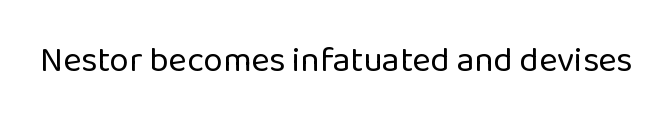
Q: Is the text bold? A: No.
Q: Is the text italic (slanted)? A: No, it is upright.
Q: Is the typeface a serif or a sans-serif typeface? A: Sans-serif.
Q: Is the text underlined? A: No.
Q: Is the spacing between letters normal or unusually wide? A: Normal.
Q: Width (condensed, normal, or wide)? A: Normal.
Q: Stroke contrast? A: Low.
Q: x-height? A: Medium.
Q: Monospaced? A: No.
